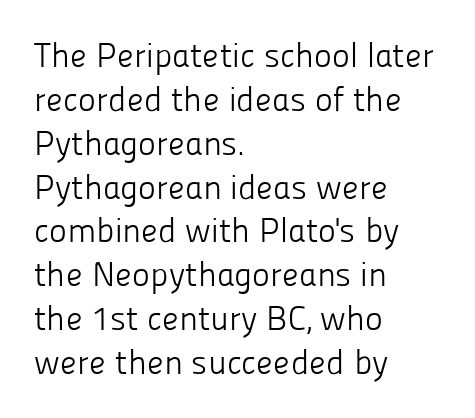
{"serif": "no", "italic": "no", "bold": "no", "weight": "light", "width": "normal", "stroke_contrast": "low", "x_height": "medium", "monospaced": "no", "underline": "no", "align": "left", "line_spacing": "normal", "line_spacing_ratio": 1.29, "letter_spacing": "normal", "letter_spacing_em": 0.0, "glyph_px": 34}
